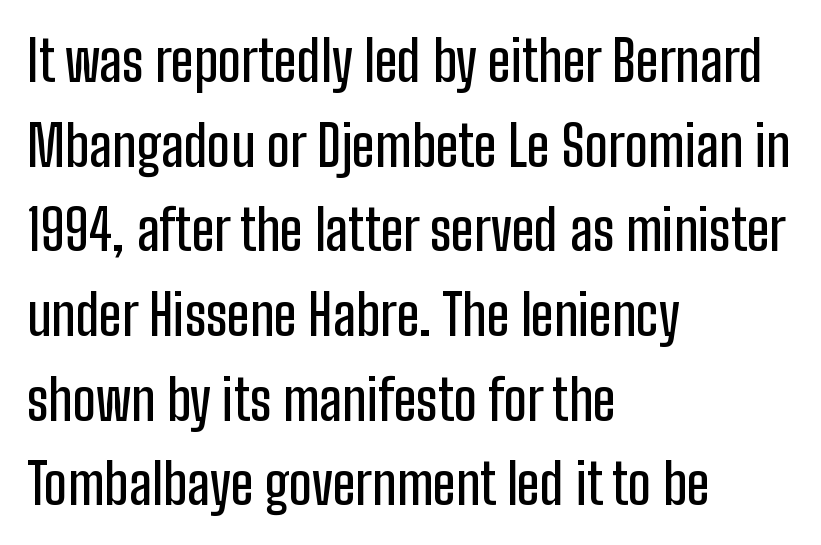
The image shows 55 px condensed sans-serif type, upright; set left-aligned, normal line spacing (1.54x), normal letter spacing, not underlined; low stroke contrast and a medium x-height.
